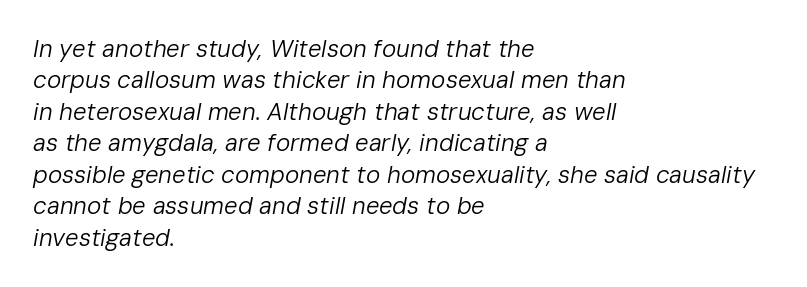
The image shows 24 px text type, italic (leaning right); set left-aligned, normal line spacing (1.31x), normal letter spacing, not underlined.
